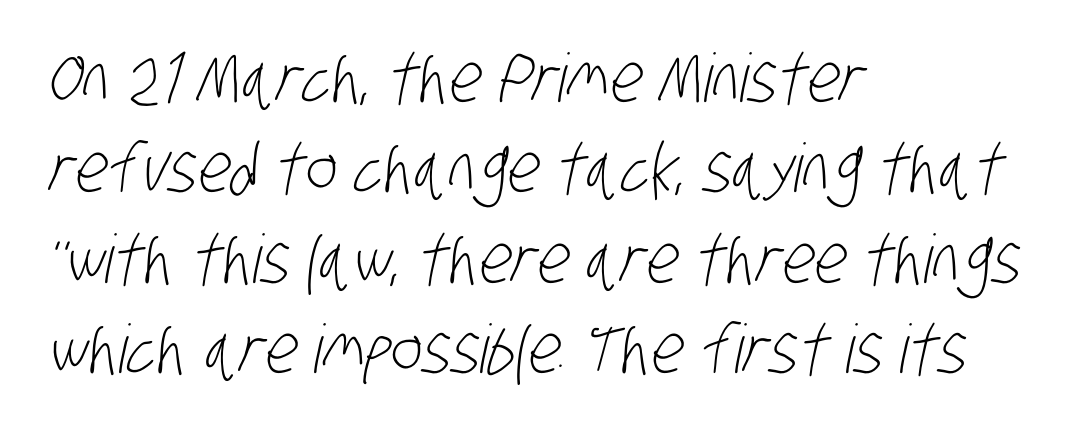
If you drew a ruler down the left edge, every line would touch it. The face used here is a sans, in the tradition of grotesques and geometrics. Characters follow at the spacing the type designer built in. Bold? No — there's no thickening of the strokes.
